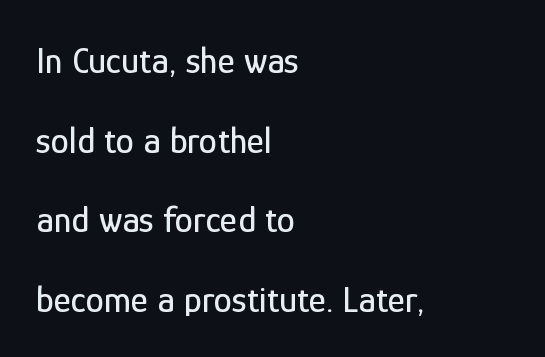
These lines were composed using upright roman letters. Letter spacing: default. Teacher's note: observe the even left margin — that is flush-left alignment. Vertically, the passage feels expansive, rows floating well apart. Spacing verdict: proportional, widths tailored to each character.
